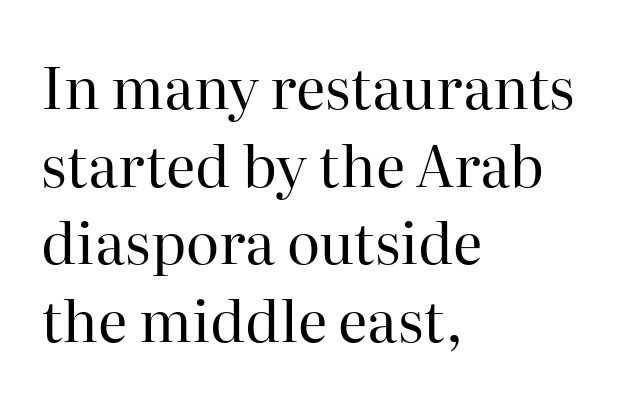
Italic? Not at all — the glyphs are vertical. The glyphs are unaccompanied by any horizontal stroke below them. The rendering anchors every line to the left-hand side. Vertical stems look standard width or narrower in stroke. Looks like regular typesetting: each glyph gets only the width it needs.
